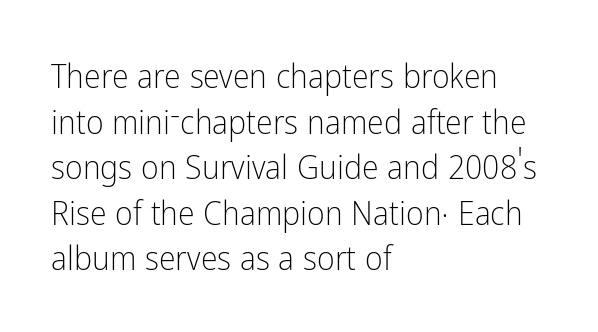
The image shows 34 px light, condensed sans-serif type, upright; set left-aligned, normal line spacing (1.34x), normal letter spacing, not underlined; low stroke contrast and a medium x-height.
